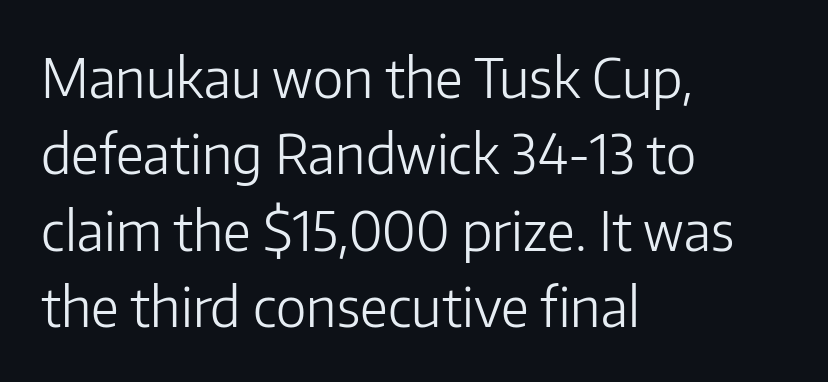
{"serif": "no", "italic": "no", "bold": "no", "weight": "light", "width": "normal", "stroke_contrast": "low", "x_height": "medium", "monospaced": "no", "underline": "no", "align": "left", "line_spacing": "normal", "line_spacing_ratio": 1.39, "letter_spacing": "normal", "letter_spacing_em": 0.0, "glyph_px": 55}
